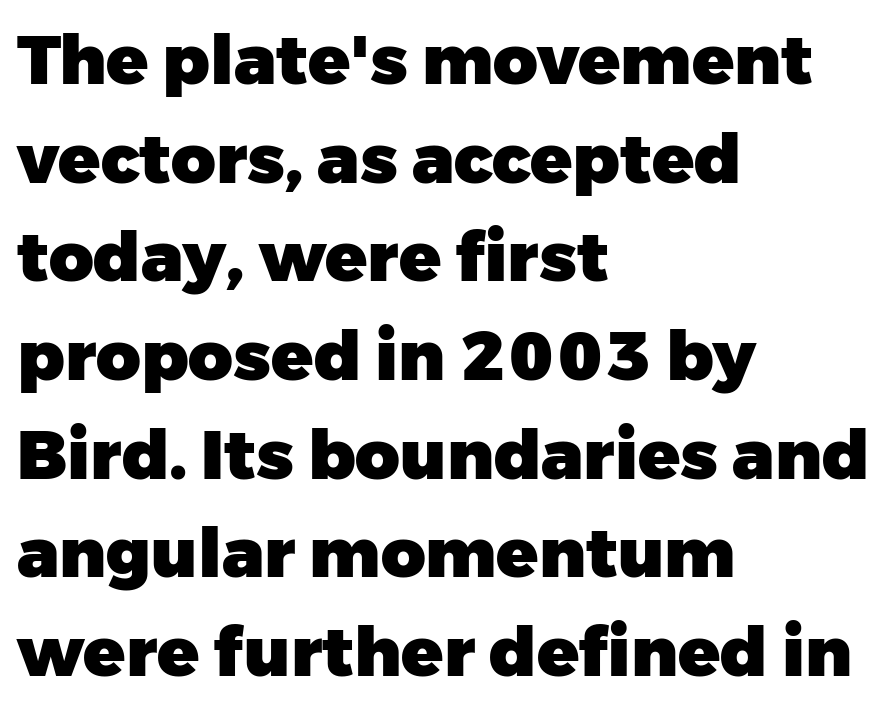
Q: Is the text bold? A: Yes.
Q: Is the text italic (slanted)? A: No, it is upright.
Q: Is the typeface a serif or a sans-serif typeface? A: Sans-serif.
Q: Is the text underlined? A: No.
Q: How is the paragraph aligned? A: Left-aligned.
Q: Is the spacing between letters normal or unusually wide? A: Normal.
Q: Is the spacing between lines tight, normal or loose? A: Normal.
Q: Width (condensed, normal, or wide)? A: Normal.
Q: Stroke contrast? A: Low.
Q: x-height? A: Medium.
Q: Monospaced? A: No.
